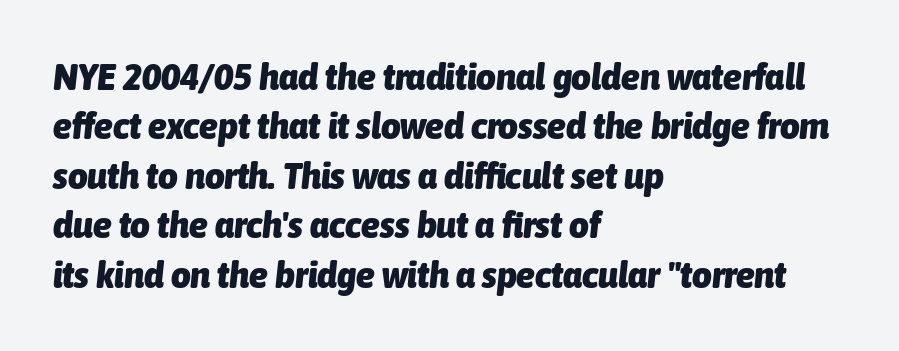
Quick note: underline off. How are the letters spaced? Ordinarily, with no added tracking. Is the block centered? No — it sits flush against the left margin. In terms of leading, this rendering sits right in the middle.
